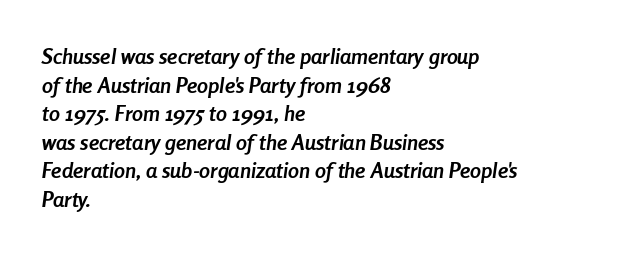
The image shows 22 px bold type, italic (leaning right); set left-aligned, normal line spacing (1.3x), normal letter spacing, not underlined.
